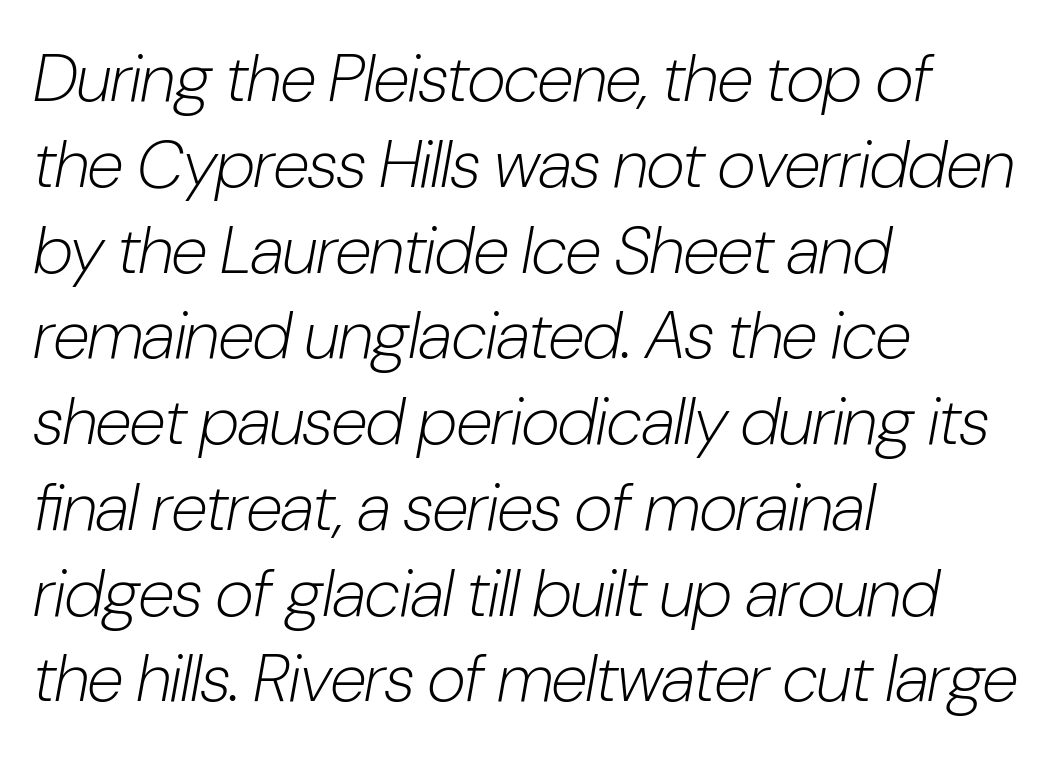
Q: Is the text bold? A: No.
Q: Is the text italic (slanted)? A: Yes, it leans right by about 10 degrees.
Q: Is the text underlined? A: No.
Q: How is the paragraph aligned? A: Left-aligned.
Q: Is the spacing between letters normal or unusually wide? A: Normal.
Q: Is the spacing between lines tight, normal or loose? A: Normal.
Q: Width (condensed, normal, or wide)? A: Condensed.
Q: Stroke contrast? A: Low.
Q: x-height? A: Medium.
Q: Monospaced? A: No.
